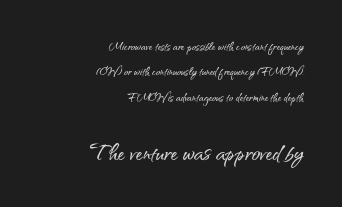
The image shows 28 px sans-serif type; set right-aligned, line spacing 1.81x, normal letter spacing, not underlined; the second (bottom) block is 2.0x larger; medium stroke contrast and a small x-height.
